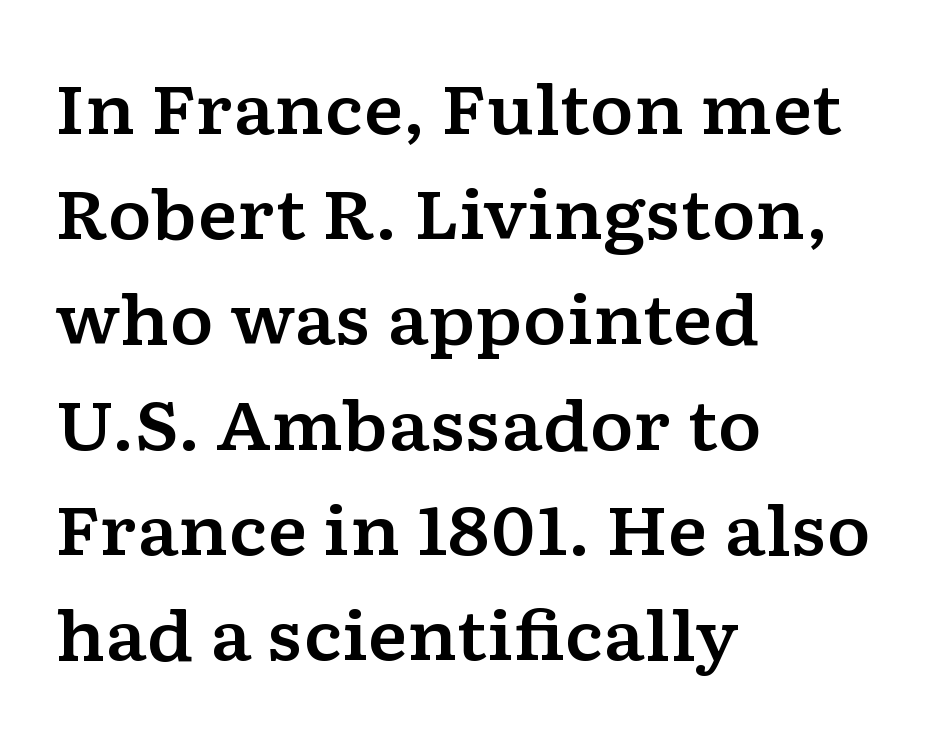
Q: Is the text italic (slanted)? A: No, it is upright.
Q: Is the typeface a serif or a sans-serif typeface? A: Serif.
Q: Is the text underlined? A: No.
Q: How is the paragraph aligned? A: Left-aligned.
Q: Is the spacing between letters normal or unusually wide? A: Normal.
Q: Is the spacing between lines tight, normal or loose? A: Normal.
Q: Width (condensed, normal, or wide)? A: Wide.
Q: Stroke contrast? A: Low.
Q: x-height? A: Medium.
Q: Monospaced? A: No.
